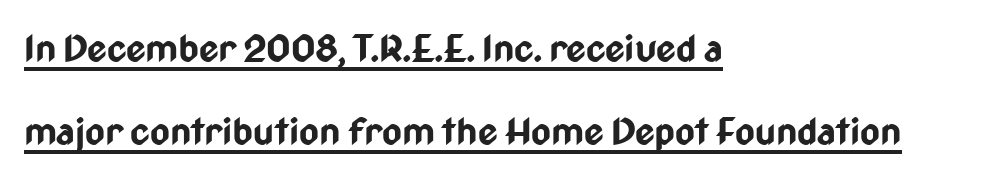
Here the designer chose a conventional face with non-uniform glyph widths. This is heavy type, rendered in bold. Italic: no, the glyphs are upright roman. Beneath each row of characters lies a ruled line. Honestly, the rows look like they've been pulled way apart.
